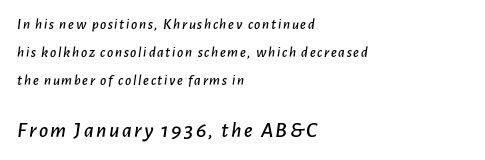
Q: Is the text italic (slanted)? A: Yes, it leans right by about 7 degrees.
Q: Is the text underlined? A: No.
Q: How is the paragraph aligned? A: Left-aligned.
Q: Which block of text is set in a larger size, the first (top) or the second (bottom)? A: The second (bottom) one.
